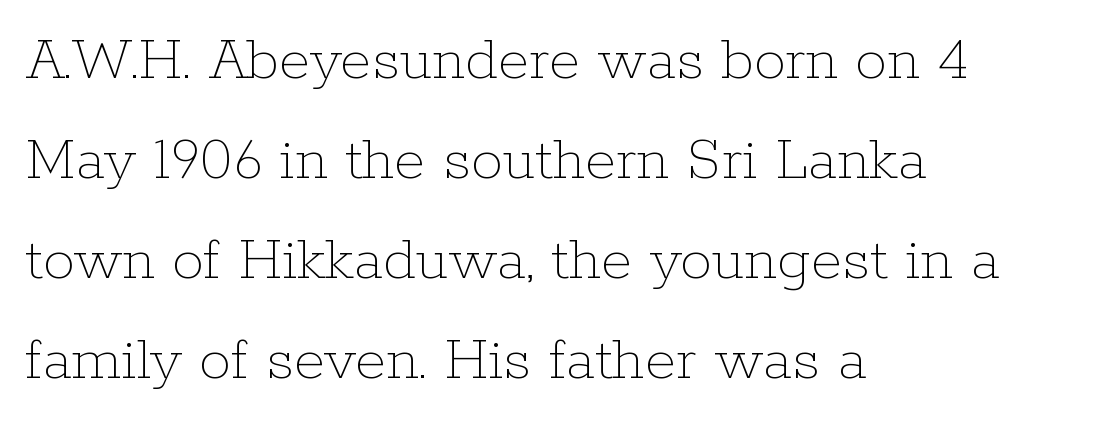
The image shows 64 px thin type, upright; set left-aligned, normal line spacing (1.56x), normal letter spacing, not underlined; low stroke contrast and a medium x-height.
